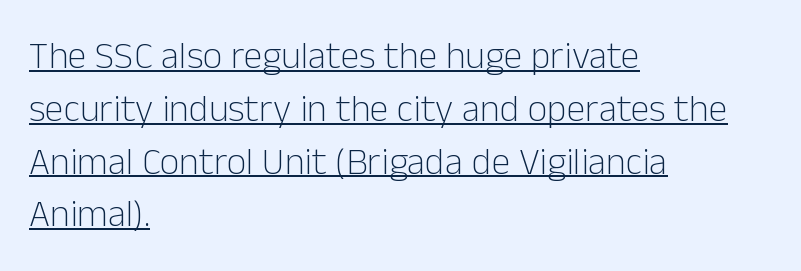
Q: Is the text bold? A: No.
Q: Is the text italic (slanted)? A: No, it is upright.
Q: Is the typeface a serif or a sans-serif typeface? A: Sans-serif.
Q: Is the text underlined? A: Yes.
Q: How is the paragraph aligned? A: Left-aligned.
Q: Is the spacing between letters normal or unusually wide? A: Normal.
Q: Is the spacing between lines tight, normal or loose? A: Normal.
Q: Width (condensed, normal, or wide)? A: Normal.
Q: Stroke contrast? A: Low.
Q: x-height? A: Medium.
Q: Monospaced? A: No.
